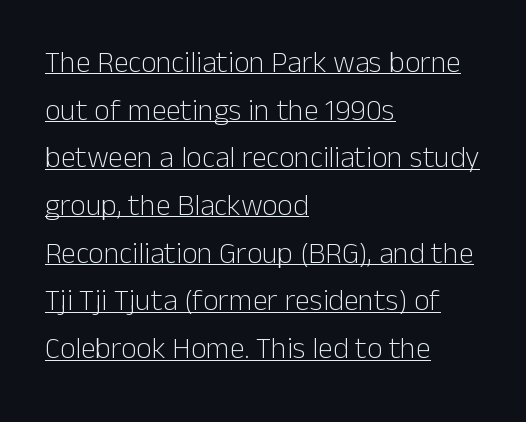
This sample uses an upright cut, with every glyph sitting square on the baseline. Nobody touched the tracking dial on this one. Each line of the rendering has a horizontal stroke beneath the glyphs. The letters advance in unequal steps, a hallmark of proportional type.
